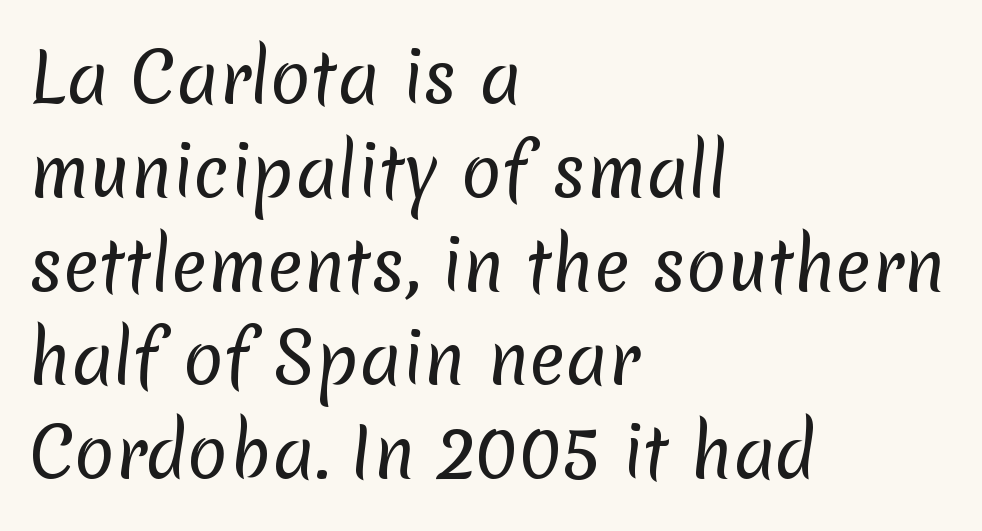
The image shows 67 px regular-weight sans-serif type; set left-aligned, normal line spacing (1.4x), normal letter spacing, not underlined; low stroke contrast and a medium x-height.
